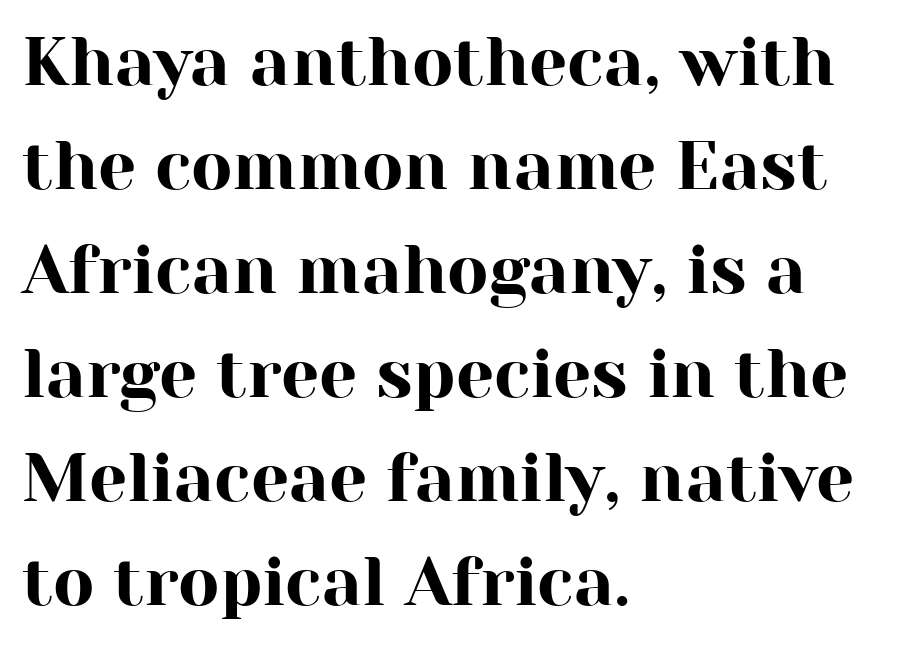
The image shows 68 px serif type, upright; set left-aligned, normal line spacing (1.53x), normal letter spacing, not underlined; high stroke contrast and a medium x-height.
